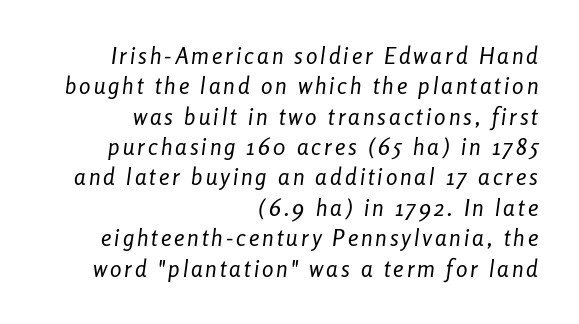
{"italic": "yes", "lean": "right", "slant_degrees": 8, "bold": "no", "underline": "no", "align": "right", "line_spacing": "normal", "line_spacing_ratio": 1.32, "glyph_px": 23}
